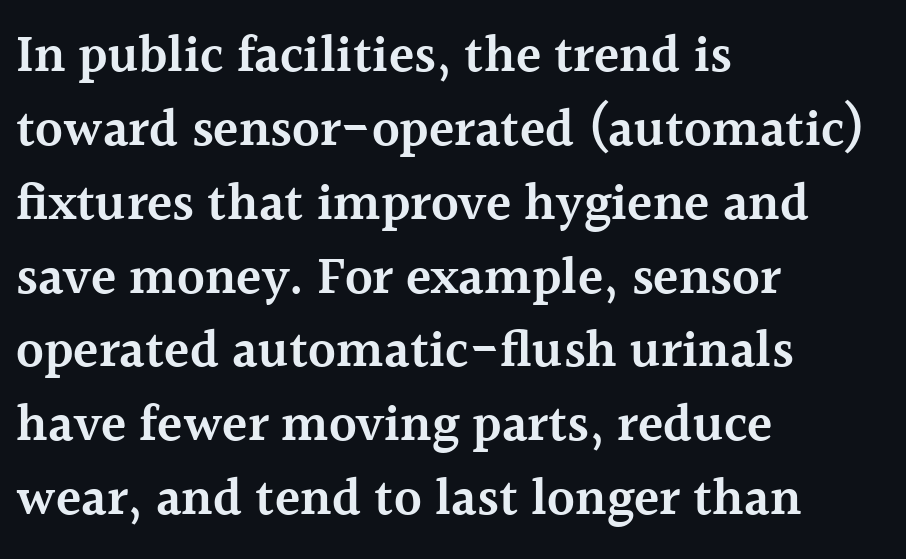
The image shows 52 px semibold serif type, upright; set left-aligned, normal line spacing (1.42x), normal letter spacing, not underlined; a medium x-height.
